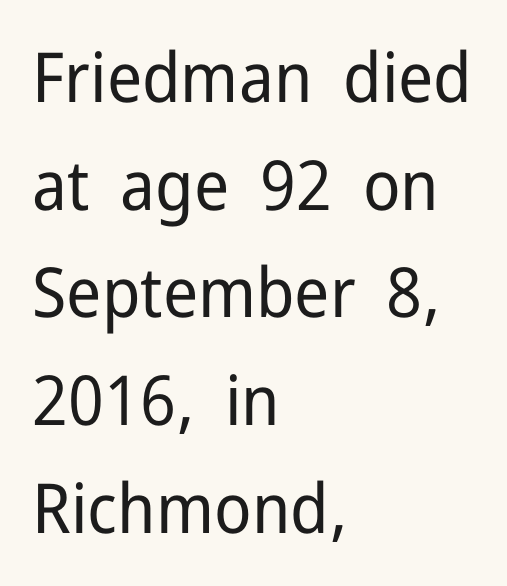
{"serif": "no", "italic": "no", "bold": "no", "weight": "regular", "width": "normal", "stroke_contrast": "low", "x_height": "medium", "monospaced": "no", "underline": "no", "align": "left", "line_spacing": "normal", "line_spacing_ratio": 1.56, "letter_spacing": "normal", "letter_spacing_em": 0.0, "glyph_px": 69}
